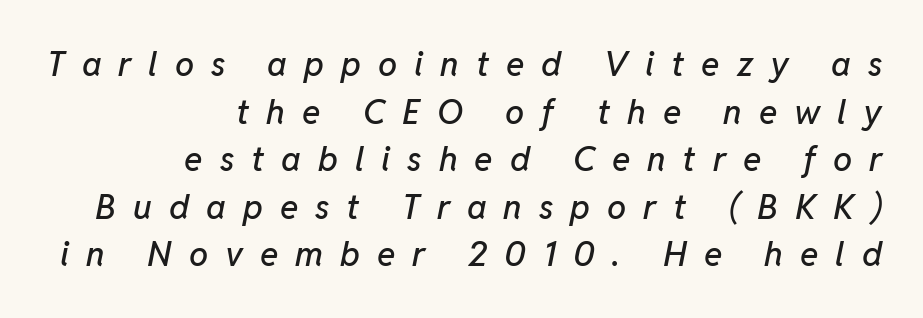
Normally led — the rows are evenly, conventionally spaced. Rule under the text: the space is simply empty. Looks like regular typesetting: each glyph gets only the width it needs. When letters slant like this, we call the style italic. The rag falls on the left side of this text block. Observe the wide spacing: letters keep a clear distance from each other.
